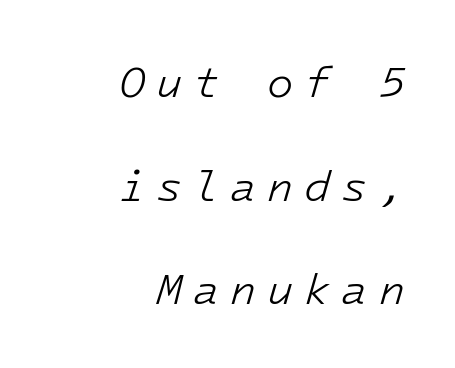
Q: Is the text bold? A: No.
Q: Is the text italic (slanted)? A: Yes, it leans right by about 16 degrees.
Q: Is the text underlined? A: No.
Q: How is the paragraph aligned? A: Right-aligned.
Q: Is the spacing between letters normal or unusually wide? A: Unusually wide.
Q: Is the spacing between lines tight, normal or loose? A: Loose.
Q: Width (condensed, normal, or wide)? A: Normal.
Q: Stroke contrast? A: Low.
Q: x-height? A: Medium.
